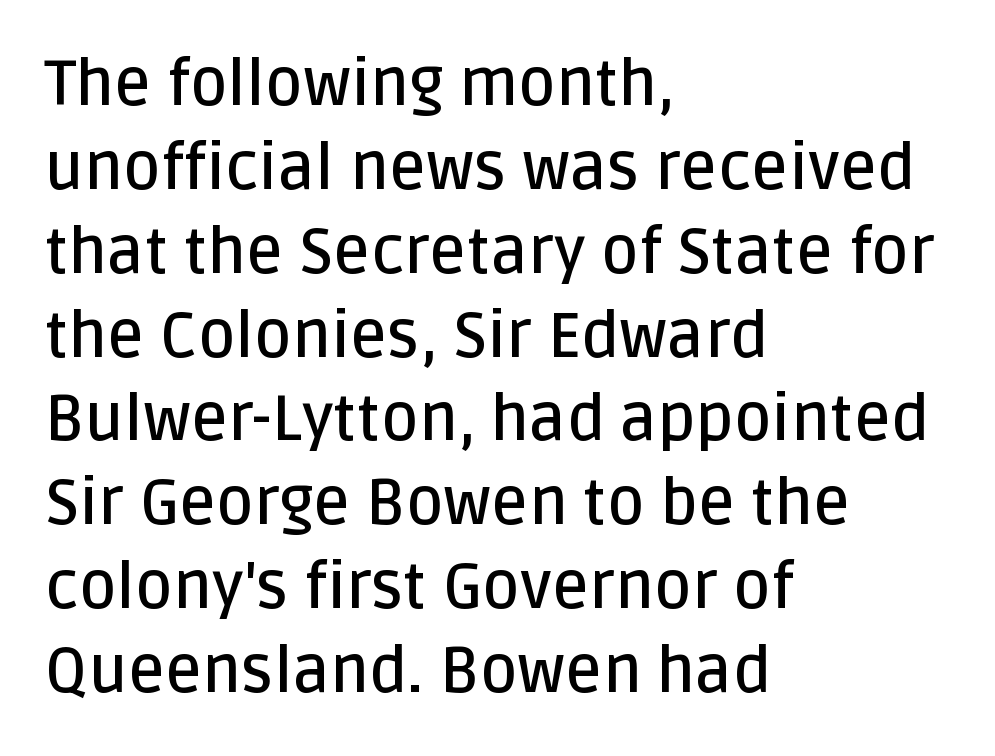
{"serif": "no", "italic": "no", "bold": "semi", "weight": "semibold", "width": "normal", "stroke_contrast": "low", "x_height": "large", "monospaced": "no", "underline": "no", "align": "left", "line_spacing": "normal", "line_spacing_ratio": 1.31, "letter_spacing": "normal", "letter_spacing_em": 0.0, "glyph_px": 64}
